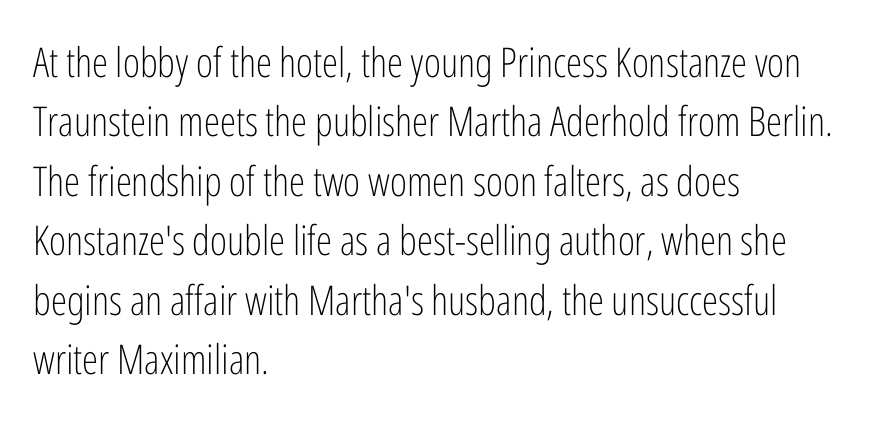
The image shows 41 px light, condensed sans-serif type, upright; set left-aligned, normal line spacing (1.45x), normal letter spacing, not underlined; low stroke contrast and a medium x-height.
